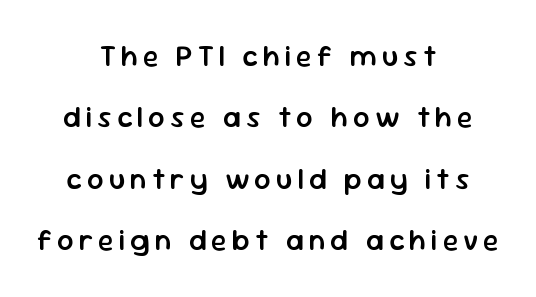
The image shows 29 px semibold sans-serif type, upright; set centered, loose line spacing (2.12x), not underlined; low stroke contrast and a medium x-height.
